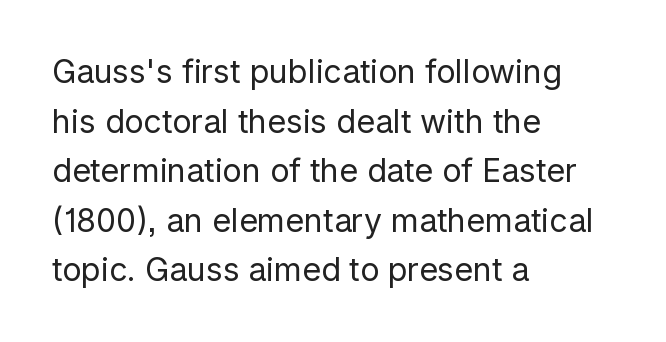
Rendered with straight, roman letterforms. The letterforms sit shoulder to shoulder at normal distance. One glance says typical: line gaps are just what's usual. Casual observation: everything's shoved over to the left. The font family rendered here belongs to the sans-serif group.
